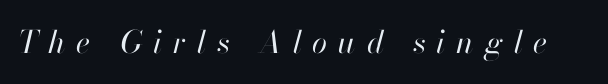
You could only call the tracking loose — the letters float apart. Check the space under the baseline: it is left empty. These lines are rendered in a variable-pitch font. Is the type heavy? It reads as light-to-regular instead. These lines were composed using italics.
